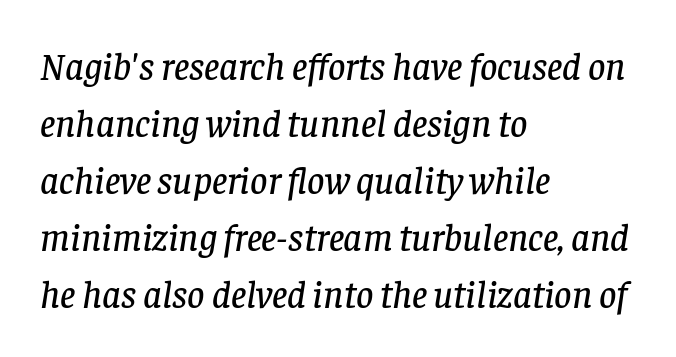
The image shows 38 px serif type, italic (leaning right); set left-aligned, normal line spacing (1.5x), normal letter spacing, not underlined; low stroke contrast and a large x-height.
